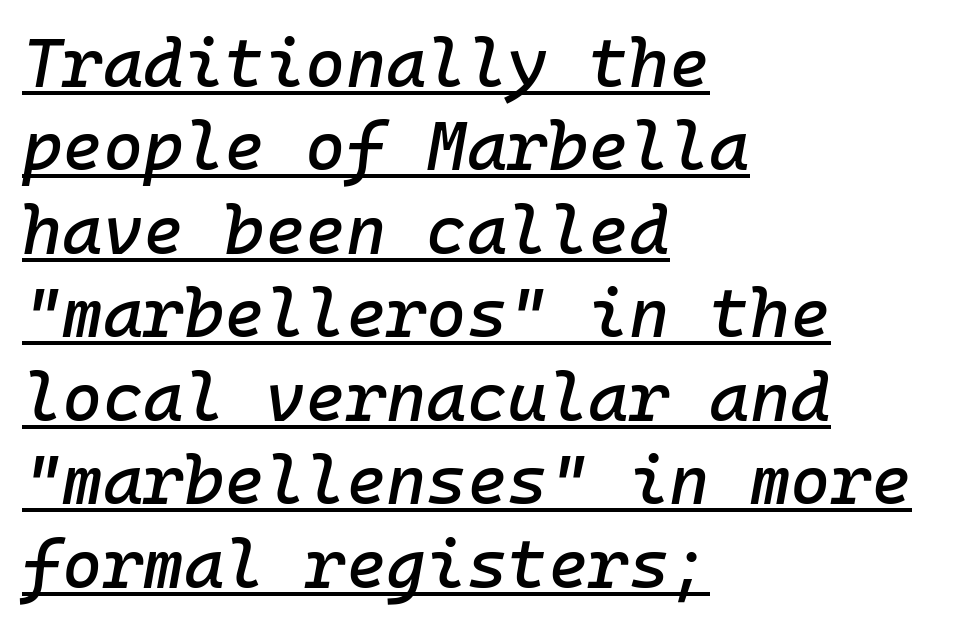
The image shows 69 px text type, italic (leaning right), monospaced; set left-aligned, line spacing 1.21x, normal letter spacing, underlined; low stroke contrast and a medium x-height.
